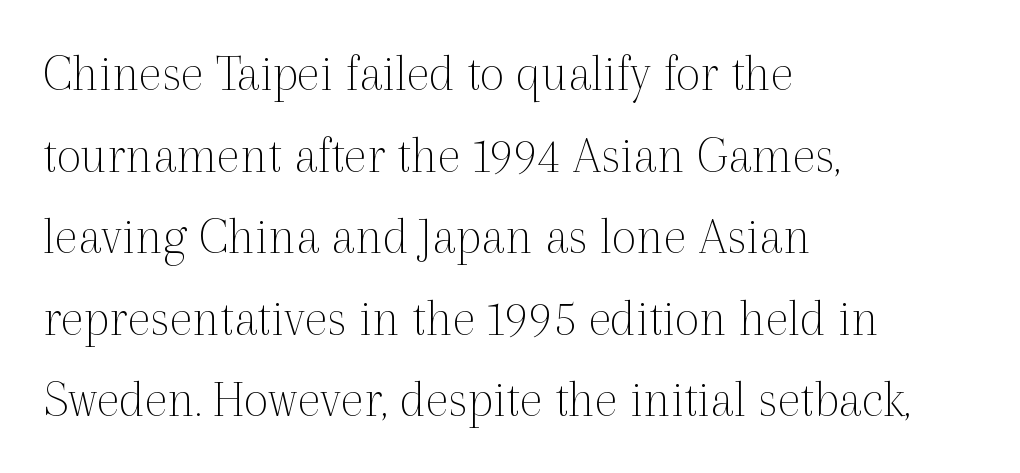
{"serif": "yes", "italic": "no", "bold": "no", "weight": "thin", "width": "normal", "x_height": "medium", "monospaced": "no", "underline": "no", "align": "left", "line_spacing": "normal", "line_spacing_ratio": 1.51, "letter_spacing": "normal", "letter_spacing_em": 0.0, "glyph_px": 54}
